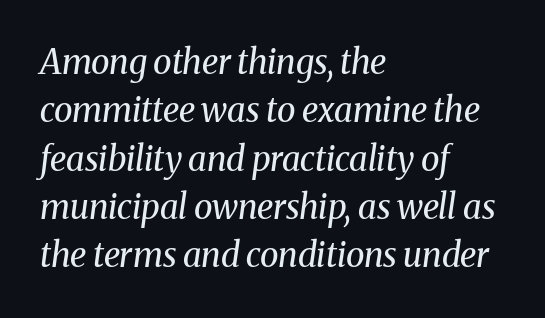
Q: Is the text bold? A: No.
Q: Is the text italic (slanted)? A: Yes, it leans right by about 8 degrees.
Q: Is the typeface a serif or a sans-serif typeface? A: Serif.
Q: Is the text underlined? A: No.
Q: How is the paragraph aligned? A: Left-aligned.
Q: Is the spacing between letters normal or unusually wide? A: Normal.
Q: Is the spacing between lines tight, normal or loose? A: Normal.
Q: Width (condensed, normal, or wide)? A: Normal.
Q: Stroke contrast? A: Medium.
Q: x-height? A: Medium.
Q: Monospaced? A: No.
